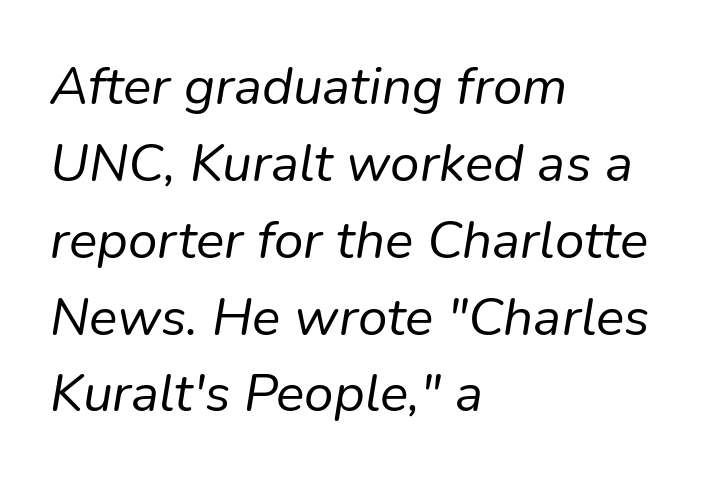
{"italic": "yes", "lean": "right", "slant_degrees": 9, "bold": "no", "weight": "regular", "width": "normal", "stroke_contrast": "low", "x_height": "medium", "monospaced": "no", "underline": "no", "align": "left", "line_spacing": "normal", "line_spacing_ratio": 1.45, "letter_spacing": "normal", "letter_spacing_em": 0.0, "glyph_px": 53}
